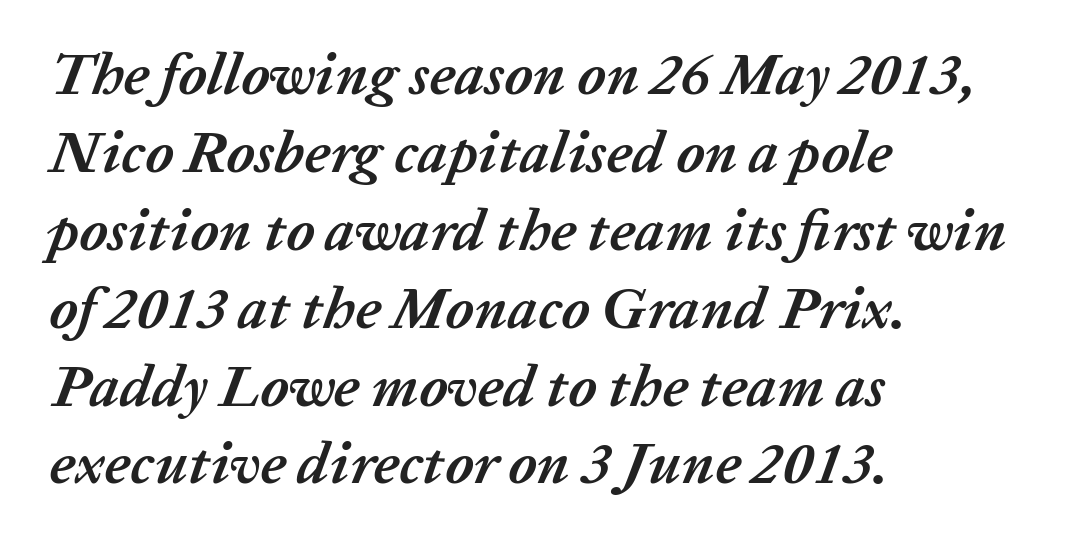
The rows are spaced the way most documents space them. Does the weight exceed regular? Yes, all the way to bold. The foot of each line stays bare and open. It's the slanting kind of type. This rendering uses left alignment, leaving the right contour irregular. Between one letter and the next there's only the usual sliver of space.
